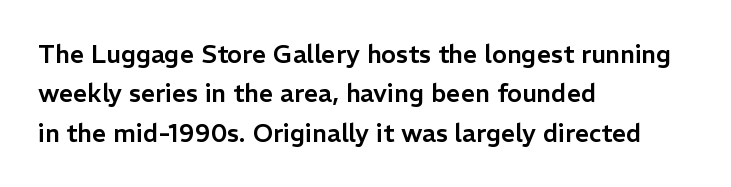
{"italic": "no", "underline": "no", "align": "left", "line_spacing": "normal", "line_spacing_ratio": 1.58, "letter_spacing": "normal", "letter_spacing_em": 0.0, "glyph_px": 25}
